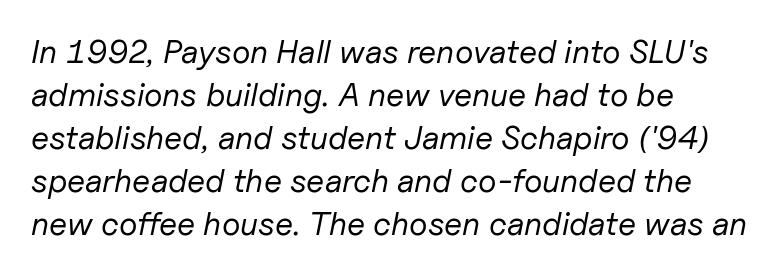
Leading matches the norm, producing a regular column. Italic: yes, the glyphs are oblique. Quick note: underline off. Here the designer chose a conventional face with non-uniform glyph widths. No letter is thick-stroked: the sample isn't bold. Casual observation: everything's shoved over to the left.
